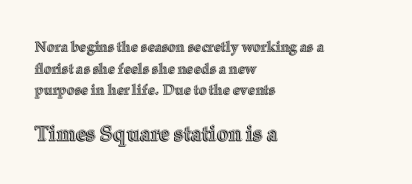
{"italic": "no", "underline": "no", "align": "left", "line_spacing": "normal", "line_spacing_ratio": 1.55, "letter_spacing": "normal", "letter_spacing_em": 0.0, "larger_block": "second", "size_ratio": 1.5, "glyph_px": 21}
